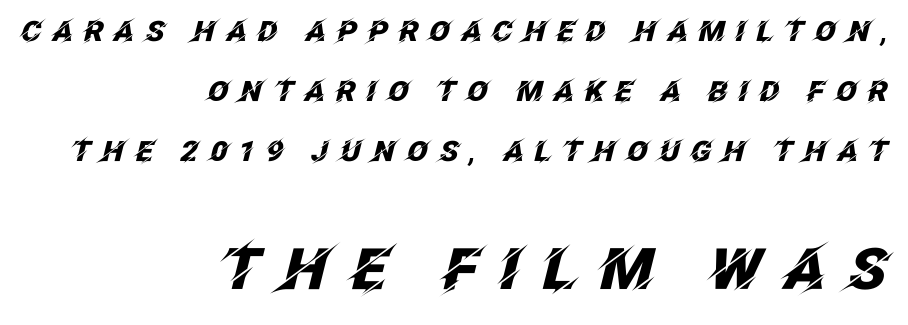
{"italic": "yes", "lean": "right", "slant_degrees": 12, "bold": "yes", "weight": "heavy", "width": "normal", "stroke_contrast": "low", "x_height": "large", "monospaced": "no", "underline": "no", "align": "right", "line_spacing": "loose", "line_spacing_ratio": 2.15, "letter_spacing": "wide", "letter_spacing_em": 0.36, "larger_block": "second", "size_ratio": 2.04, "glyph_px": 57}
